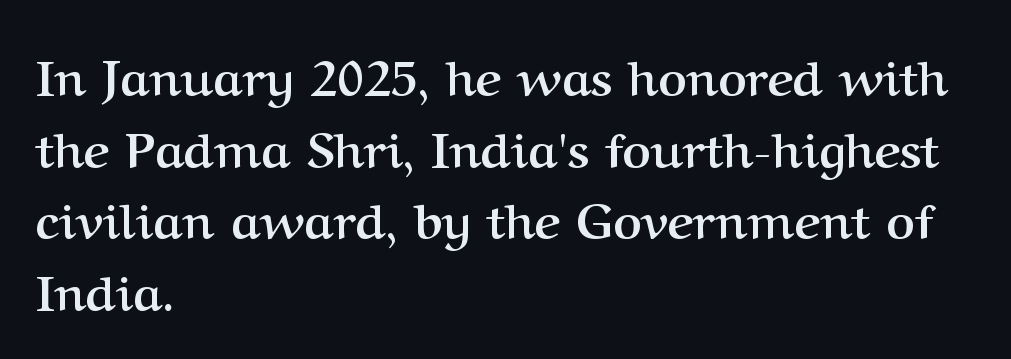
{"serif": "yes", "italic": "no", "bold": "yes", "weight": "semibold", "width": "normal", "stroke_contrast": "medium", "x_height": "medium", "monospaced": "no", "underline": "no", "align": "left", "line_spacing": "normal", "line_spacing_ratio": 1.46, "letter_spacing": "normal", "letter_spacing_em": 0.0, "glyph_px": 49}
